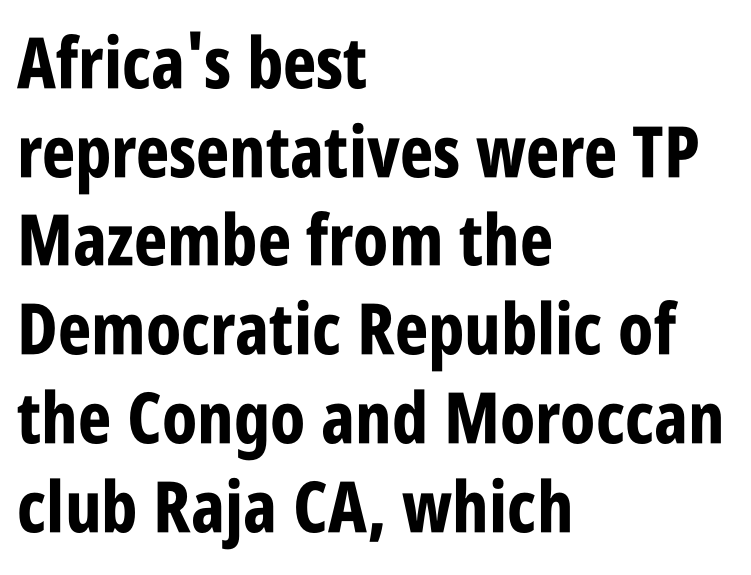
The image shows 71 px bold, condensed sans-serif type, upright; set left-aligned, normal line spacing (1.25x), normal letter spacing, not underlined; low stroke contrast and a large x-height.
